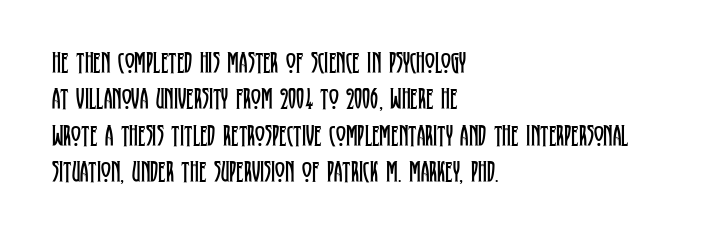
Note the varied advance widths — an 'i' is clearly narrower than an 'm'. This is not heavy type; no bold has been used. The lettering holds an erect, upright posture throughout. The baseline area is clear. Old-style or modern, the face here clearly has serifs.
